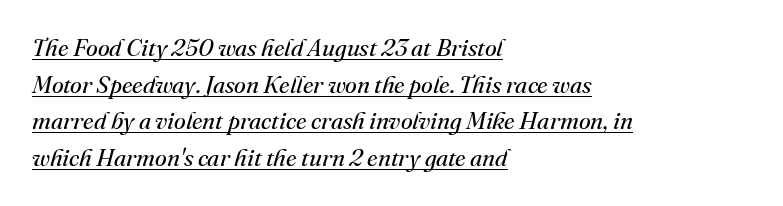
Q: Is the text bold? A: No.
Q: Is the text italic (slanted)? A: Yes, it leans right by about 16 degrees.
Q: Is the text underlined? A: Yes.
Q: How is the paragraph aligned? A: Left-aligned.
Q: Is the spacing between letters normal or unusually wide? A: Normal.
Q: Is the spacing between lines tight, normal or loose? A: Normal.
